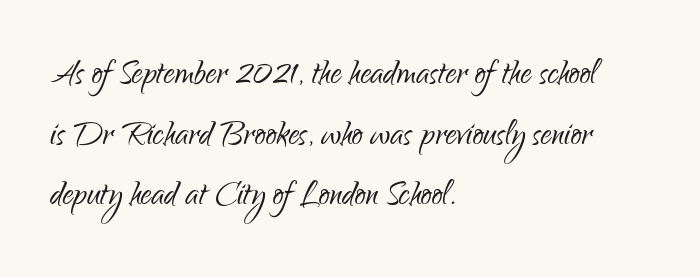
Typographically, this falls in the sans-serif category. Here the glyphs are tracked normally, forming tight word shapes. The letters advance in unequal steps, a hallmark of proportional type. The block of text has a typical density, with ordinary space between rows. One-word summary of the alignment: left.
